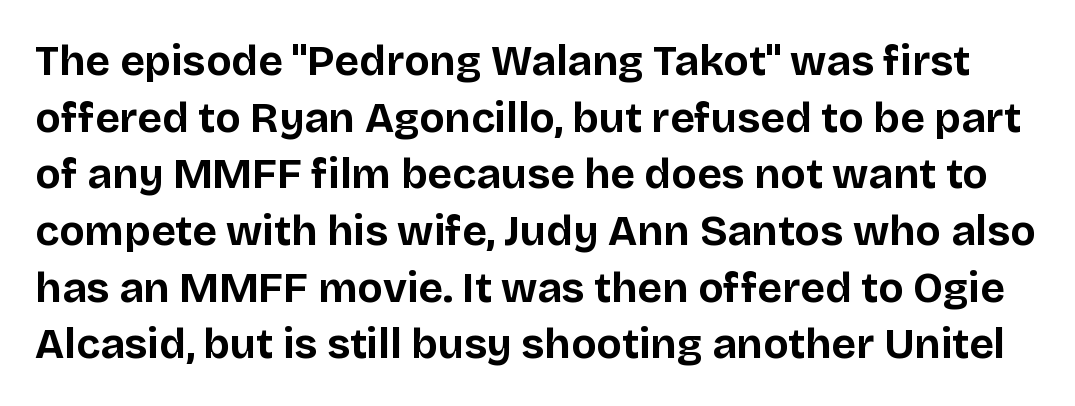
{"serif": "no", "italic": "no", "bold": "yes", "weight": "bold", "width": "normal", "stroke_contrast": "low", "x_height": "large", "monospaced": "no", "underline": "no", "line_spacing": "normal", "line_spacing_ratio": 1.35, "letter_spacing": "normal", "letter_spacing_em": 0.0, "glyph_px": 42}
